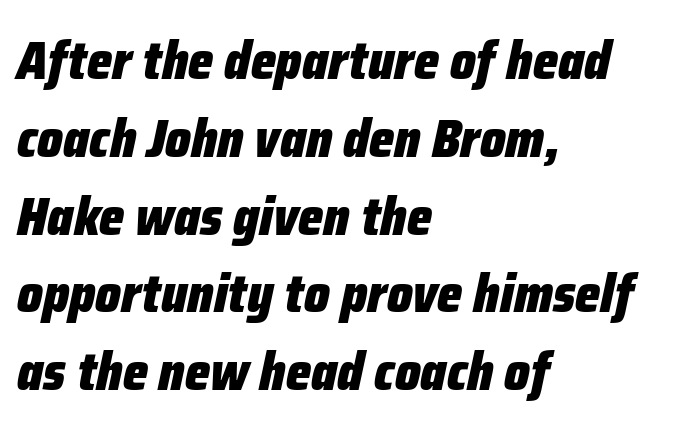
Q: Is the text bold? A: Yes.
Q: Is the text italic (slanted)? A: Yes, it leans right by about 12 degrees.
Q: Is the text underlined? A: No.
Q: How is the paragraph aligned? A: Left-aligned.
Q: Is the spacing between letters normal or unusually wide? A: Normal.
Q: Is the spacing between lines tight, normal or loose? A: Normal.
Q: Width (condensed, normal, or wide)? A: Condensed.
Q: Stroke contrast? A: Low.
Q: x-height? A: Medium.
Q: Monospaced? A: No.
